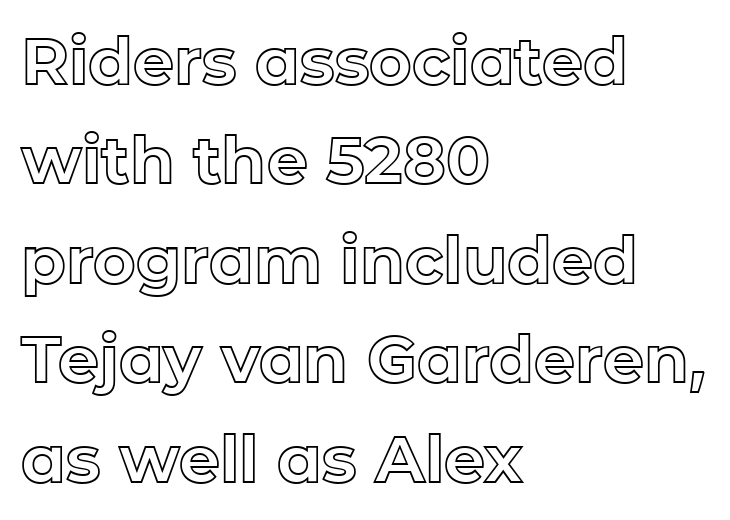
The image shows 65 px text type, upright; set left-aligned, normal line spacing (1.53x), normal letter spacing, not underlined; a medium x-height.
